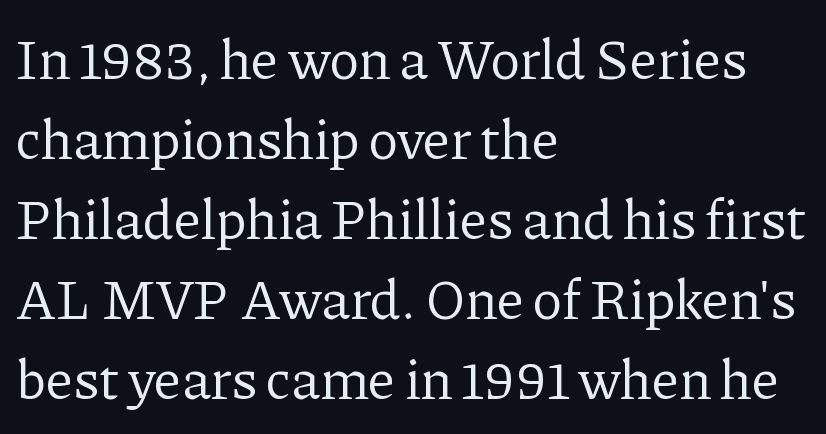
{"serif": "yes", "italic": "no", "bold": "no", "weight": "regular", "width": "normal", "stroke_contrast": "low", "x_height": "medium", "monospaced": "no", "underline": "no", "align": "left", "line_spacing": "normal", "line_spacing_ratio": 1.43, "letter_spacing": "normal", "letter_spacing_em": 0.0, "glyph_px": 56}
